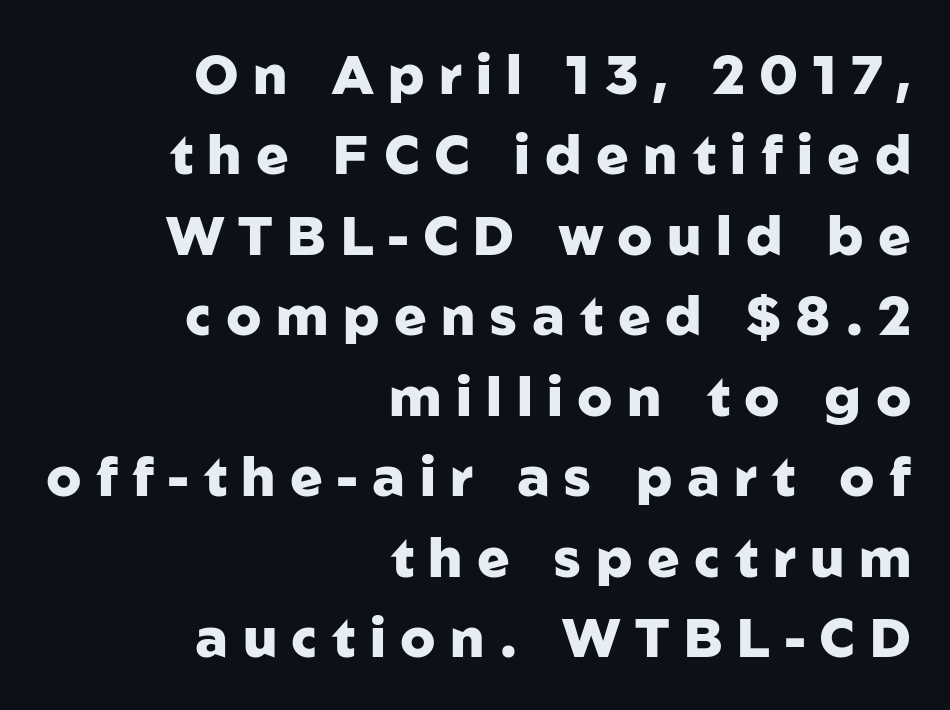
The image shows 54 px heavy sans-serif type, upright; set right-aligned, normal line spacing (1.49x), unusually wide letter spacing (+0.27 em), not underlined; low stroke contrast and a medium x-height.
